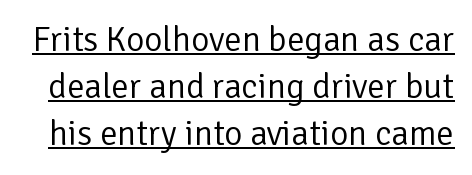
Q: Is the text bold? A: No.
Q: Is the text italic (slanted)? A: No, it is upright.
Q: Is the typeface a serif or a sans-serif typeface? A: Sans-serif.
Q: Is the text underlined? A: Yes.
Q: Is the spacing between letters normal or unusually wide? A: Normal.
Q: Is the spacing between lines tight, normal or loose? A: Normal.
Q: Width (condensed, normal, or wide)? A: Normal.
Q: Stroke contrast? A: Low.
Q: x-height? A: Medium.
Q: Monospaced? A: No.
